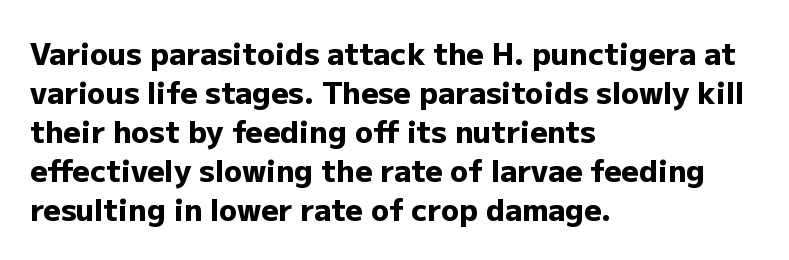
Tall strokes in this sample are plumb rather than angled. Only glyphs here, with clear space below each row. Looks like regular typesetting: each glyph gets only the width it needs. The face used here has the dense, thick strokes of a bold.
